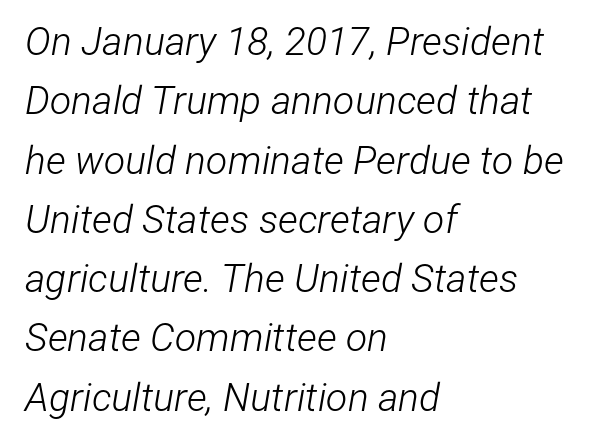
Q: Is the text bold? A: No.
Q: Is the text italic (slanted)? A: Yes, it leans right by about 12 degrees.
Q: Is the text underlined? A: No.
Q: How is the paragraph aligned? A: Left-aligned.
Q: Is the spacing between letters normal or unusually wide? A: Normal.
Q: Is the spacing between lines tight, normal or loose? A: Normal.
Q: Width (condensed, normal, or wide)? A: Condensed.
Q: Stroke contrast? A: Low.
Q: x-height? A: Medium.
Q: Monospaced? A: No.
